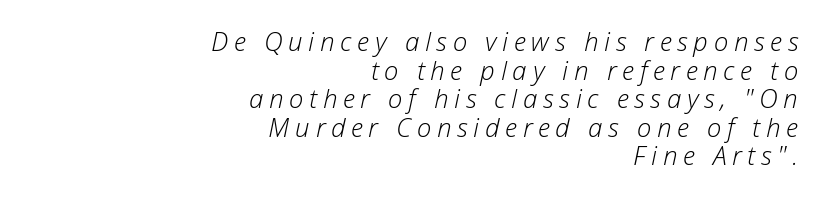
{"italic": "yes", "lean": "right", "slant_degrees": 12, "bold": "no", "underline": "no", "align": "right", "line_spacing": "tight", "line_spacing_ratio": 1.1, "letter_spacing": "wide", "letter_spacing_em": 0.22, "glyph_px": 26}
